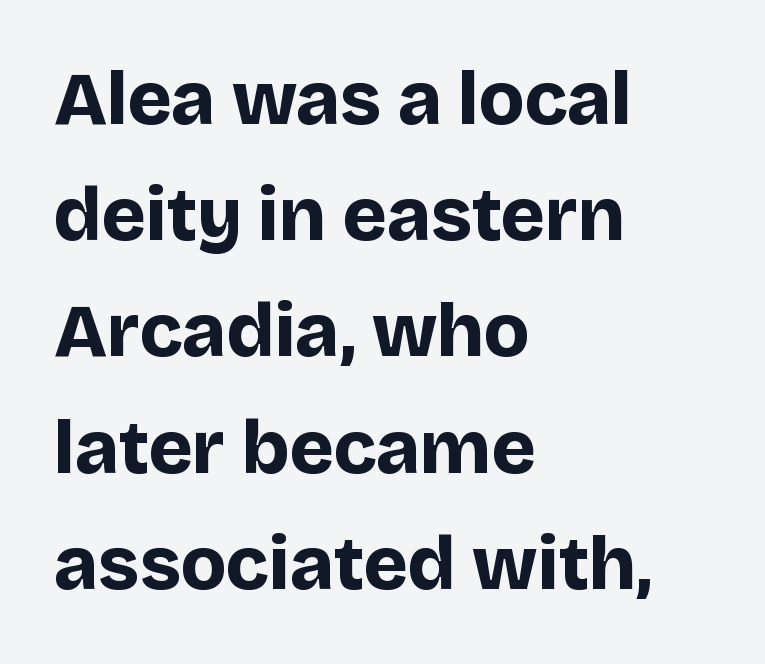
Q: Is the text bold? A: Yes.
Q: Is the text italic (slanted)? A: No, it is upright.
Q: Is the typeface a serif or a sans-serif typeface? A: Sans-serif.
Q: Is the text underlined? A: No.
Q: How is the paragraph aligned? A: Left-aligned.
Q: Is the spacing between letters normal or unusually wide? A: Normal.
Q: Is the spacing between lines tight, normal or loose? A: Normal.
Q: Width (condensed, normal, or wide)? A: Normal.
Q: Stroke contrast? A: Low.
Q: x-height? A: Large.
Q: Monospaced? A: No.
